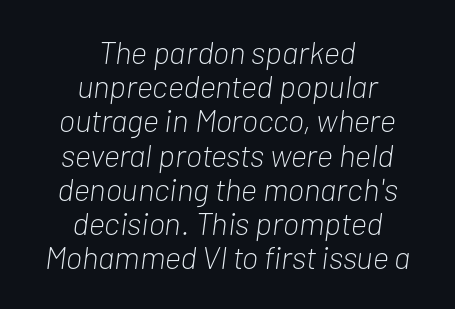
The image shows 32 px light, condensed type, italic (leaning right); set centered, tight line spacing (1.07x), normal letter spacing, not underlined; low stroke contrast and a medium x-height.
